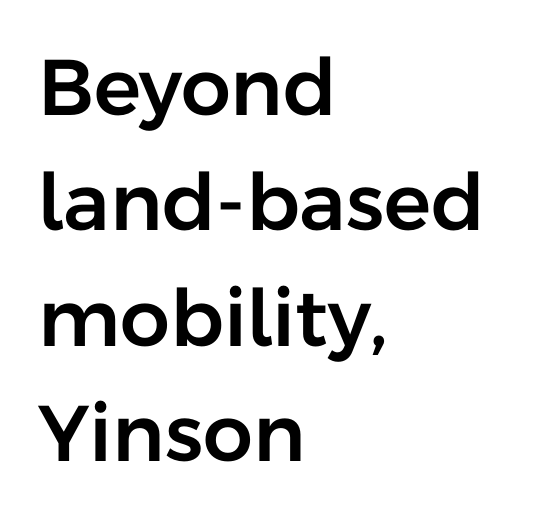
The image shows 79 px sans-serif type, upright; set left-aligned, normal line spacing (1.46x), normal letter spacing, not underlined; low stroke contrast and a medium x-height.
